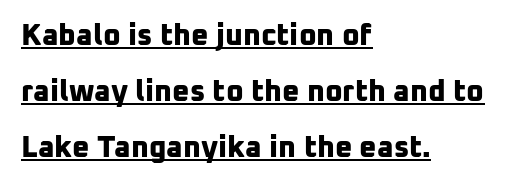
The image shows 30 px bold sans-serif type; set left-aligned, line spacing 1.87x, normal letter spacing, underlined; low stroke contrast and a medium x-height.
